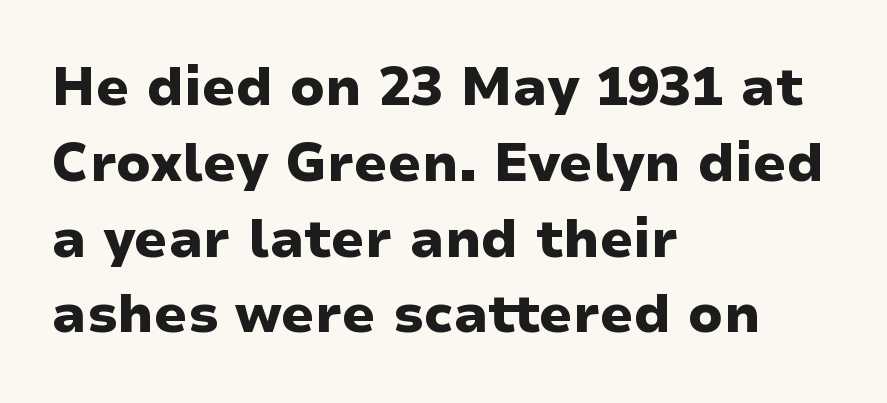
The image shows 53 px heavy, wide sans-serif type, upright; set left-aligned, normal line spacing (1.43x), normal letter spacing, not underlined; low stroke contrast and a medium x-height.
